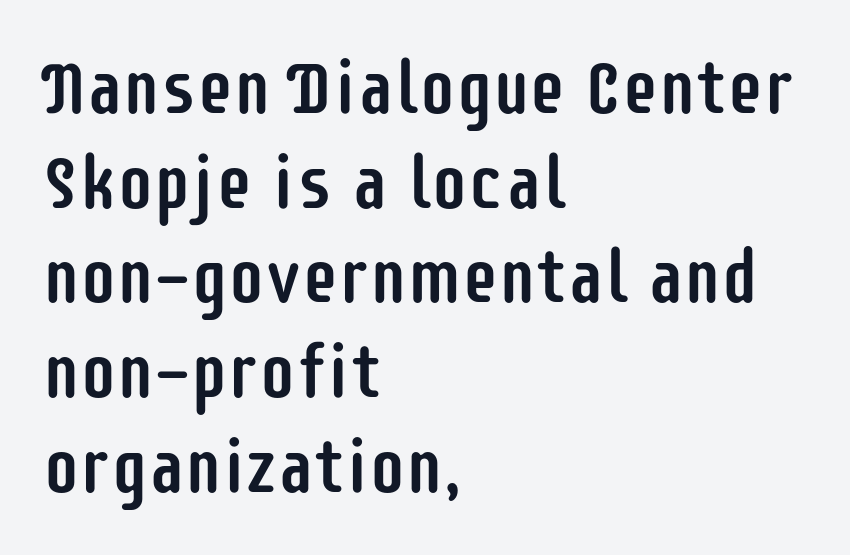
Q: Is the text italic (slanted)? A: No, it is upright.
Q: Is the typeface a serif or a sans-serif typeface? A: Sans-serif.
Q: Is the text underlined? A: No.
Q: How is the paragraph aligned? A: Left-aligned.
Q: Is the spacing between letters normal or unusually wide? A: Normal.
Q: Is the spacing between lines tight, normal or loose? A: Normal.
Q: Width (condensed, normal, or wide)? A: Condensed.
Q: Stroke contrast? A: Low.
Q: x-height? A: Large.
Q: Monospaced? A: No.
